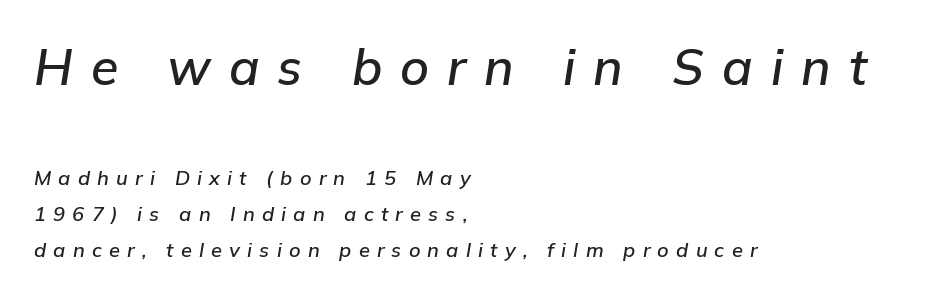
The image shows 50 px text type, italic (leaning right); set left-aligned, line spacing 1.8x, unusually wide letter spacing (+0.36 em), not underlined; the first (top) block is 2.5x larger; low stroke contrast and a medium x-height.
